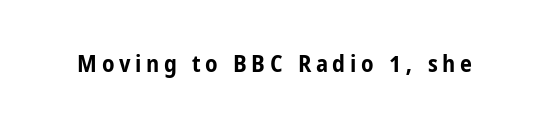
Q: Is the text bold? A: Yes.
Q: Is the text italic (slanted)? A: No, it is upright.
Q: Is the text underlined? A: No.
